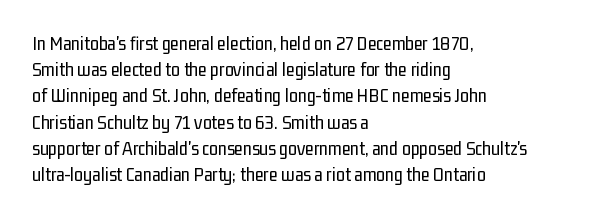
The image shows 20 px text type, upright; set left-aligned, normal line spacing (1.31x), normal letter spacing, not underlined.
